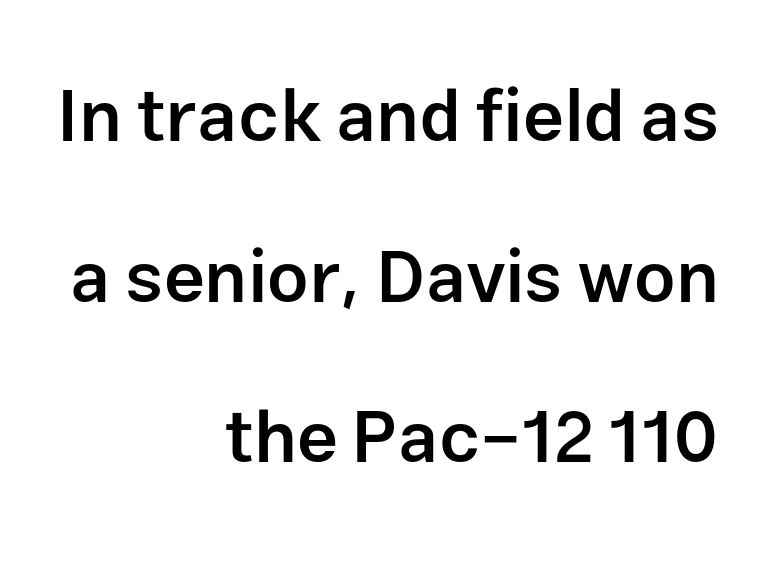
Q: Is the text bold? A: Semi-bold.
Q: Is the text italic (slanted)? A: No, it is upright.
Q: Is the typeface a serif or a sans-serif typeface? A: Sans-serif.
Q: Is the text underlined? A: No.
Q: How is the paragraph aligned? A: Right-aligned.
Q: Is the spacing between letters normal or unusually wide? A: Normal.
Q: Is the spacing between lines tight, normal or loose? A: Loose.
Q: Width (condensed, normal, or wide)? A: Normal.
Q: Stroke contrast? A: Low.
Q: x-height? A: Medium.
Q: Monospaced? A: No.
